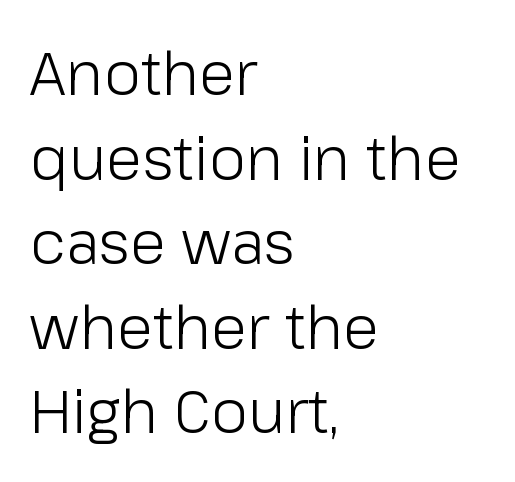
{"serif": "no", "italic": "no", "bold": "no", "weight": "light", "width": "normal", "stroke_contrast": "low", "x_height": "medium", "monospaced": "no", "underline": "no", "align": "left", "line_spacing": "normal", "line_spacing_ratio": 1.41, "letter_spacing": "normal", "letter_spacing_em": 0.0, "glyph_px": 60}
